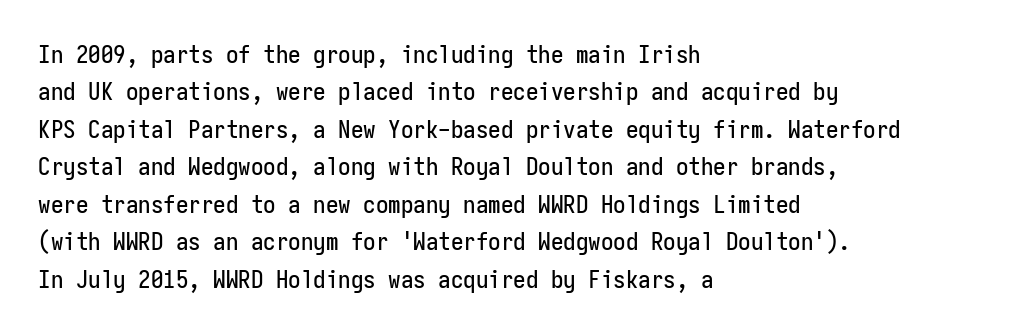
The image shows 25 px text type, upright; set left-aligned, normal line spacing (1.5x), normal letter spacing, not underlined.
